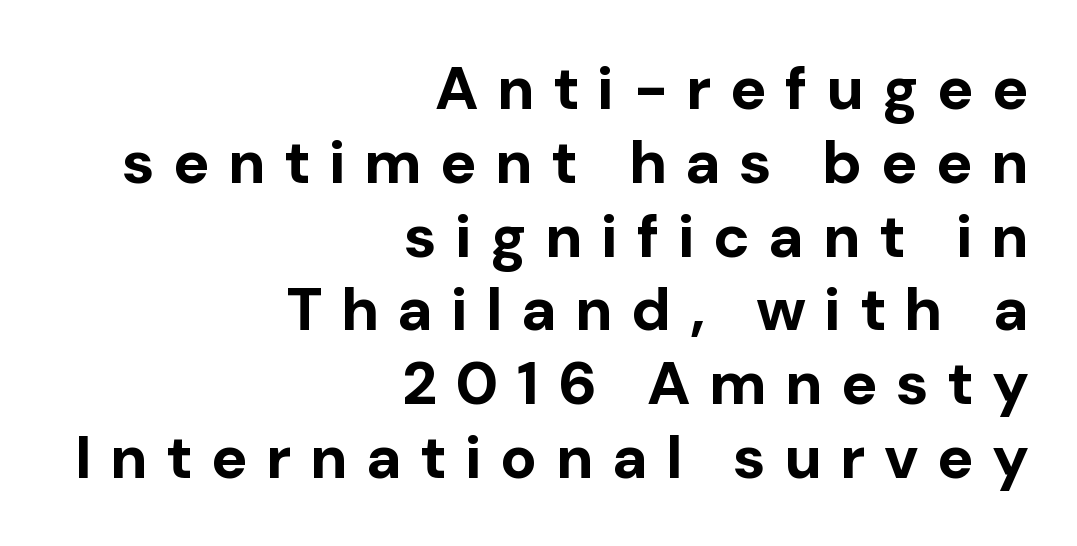
The space directly below the letters is spotless. A typesetter would call this heavily tracked-out type. Does the weight exceed regular? Yes, all the way to bold. Posture: vertical.
